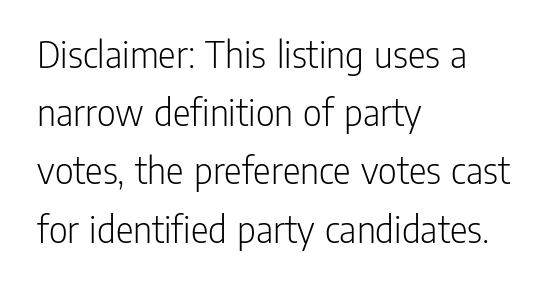
Unlike italic type, these characters show no tilt at all. The horizontal fit of the characters is conventional and even. Heft: none added — not bold. This sample uses a sans-serif face. One-word summary of the alignment: left.
